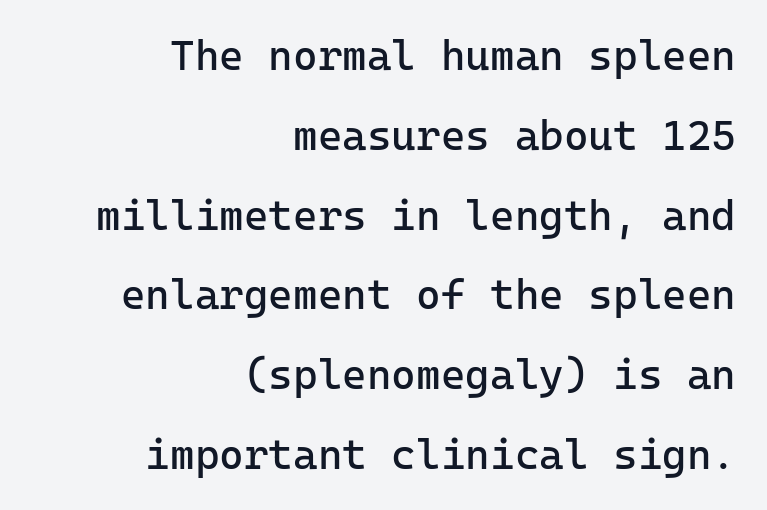
The image shows 42 px regular-weight sans-serif type, upright, monospaced; set right-aligned, loose line spacing (1.9x), normal letter spacing, not underlined; low stroke contrast and a medium x-height.
